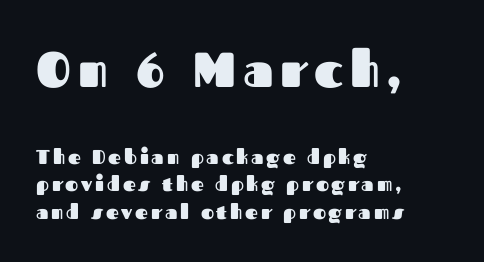
Q: Is the text bold? A: Yes.
Q: Is the text italic (slanted)? A: No, it is upright.
Q: Is the typeface a serif or a sans-serif typeface? A: Sans-serif.
Q: Is the text underlined? A: No.
Q: How is the paragraph aligned? A: Left-aligned.
Q: Is the spacing between lines tight, normal or loose? A: Normal.
Q: Which block of text is set in a larger size, the first (top) or the second (bottom)? A: The first (top) one.
Q: Width (condensed, normal, or wide)? A: Normal.
Q: Stroke contrast? A: Medium.
Q: x-height? A: Medium.
Q: Monospaced? A: No.
